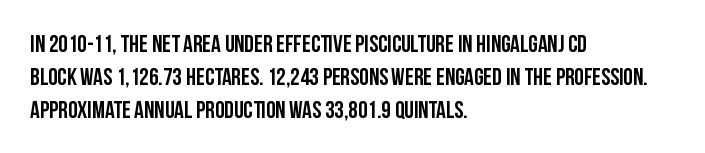
The image shows 24 px text type, upright; set left-aligned, normal line spacing (1.37x), normal letter spacing, not underlined.
